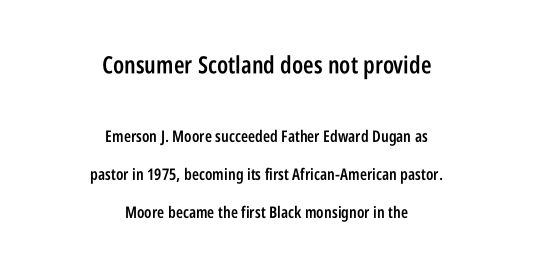
Q: Is the text bold? A: Semi-bold.
Q: Is the text italic (slanted)? A: No, it is upright.
Q: Is the text underlined? A: No.
Q: How is the paragraph aligned? A: Centered.
Q: Is the spacing between letters normal or unusually wide? A: Normal.
Q: Is the spacing between lines tight, normal or loose? A: Loose.
Q: Which block of text is set in a larger size, the first (top) or the second (bottom)? A: The first (top) one.
